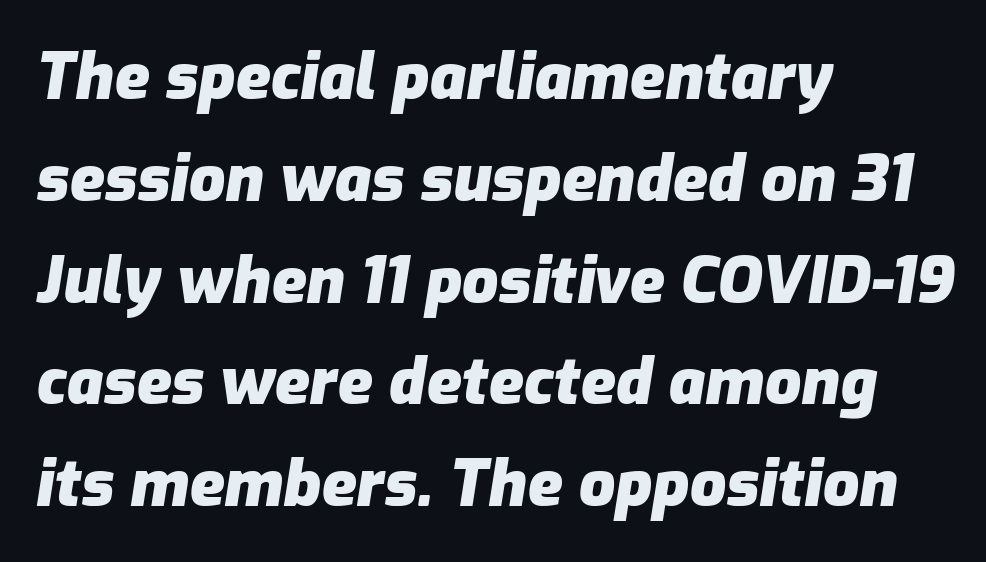
Q: Is the text bold? A: Yes.
Q: Is the text italic (slanted)? A: Yes, it leans right by about 9 degrees.
Q: Is the text underlined? A: No.
Q: How is the paragraph aligned? A: Left-aligned.
Q: Is the spacing between letters normal or unusually wide? A: Normal.
Q: Is the spacing between lines tight, normal or loose? A: Normal.
Q: Width (condensed, normal, or wide)? A: Normal.
Q: Stroke contrast? A: Low.
Q: x-height? A: Medium.
Q: Monospaced? A: No.
